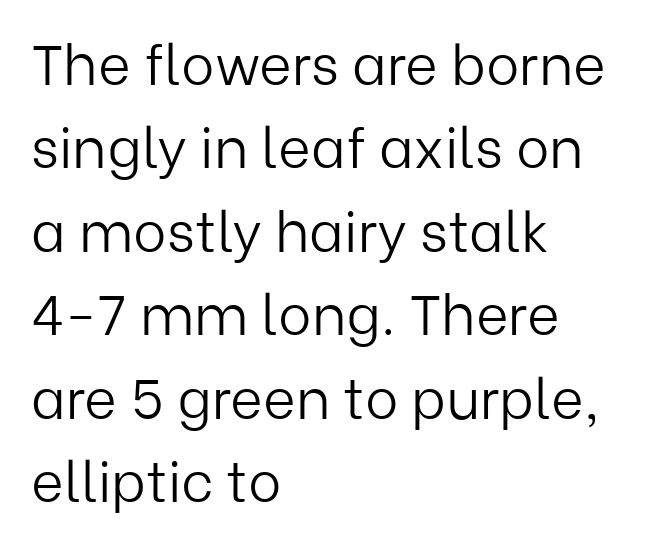
The horizontal fit of the characters is conventional and even. Decoration check: the copy has no underline. You could not count columns in this text — the font is proportionally spaced. Compared with a typical body face, this is equally light or lighter still. Does the copy run flush right? No — it runs flush left. Look at the bottom of the vertical strokes: they stop flat, with no serifs.
